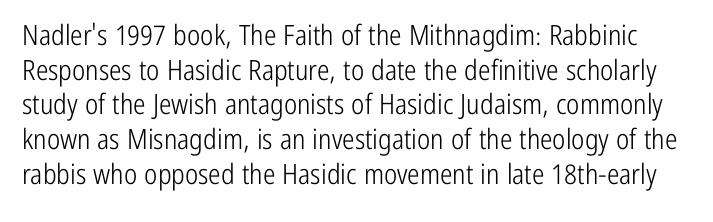
The image shows 28 px light, condensed sans-serif type, upright; set line spacing 1.24x, normal letter spacing, not underlined; low stroke contrast and a medium x-height.
